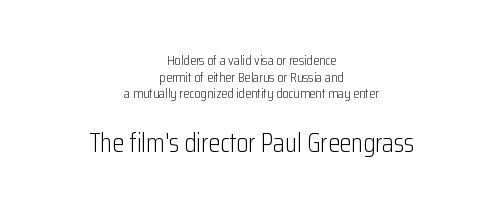
{"italic": "no", "bold": "no", "underline": "no", "align": "center", "line_spacing_ratio": 1.19, "letter_spacing": "normal", "letter_spacing_em": 0.0, "larger_block": "second", "size_ratio": 1.93, "glyph_px": 27}
